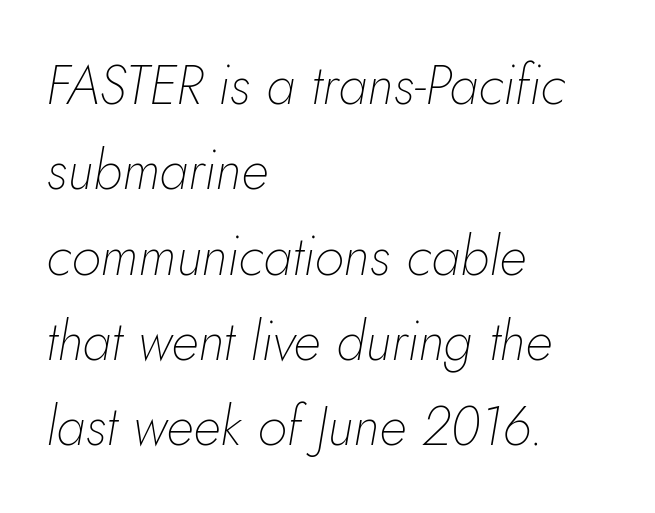
Q: Is the text bold? A: No.
Q: Is the text italic (slanted)? A: Yes, it leans right by about 5 degrees.
Q: Is the text underlined? A: No.
Q: How is the paragraph aligned? A: Left-aligned.
Q: Is the spacing between letters normal or unusually wide? A: Normal.
Q: Is the spacing between lines tight, normal or loose? A: Normal.
Q: Width (condensed, normal, or wide)? A: Normal.
Q: Stroke contrast? A: Low.
Q: x-height? A: Small.
Q: Monospaced? A: No.
